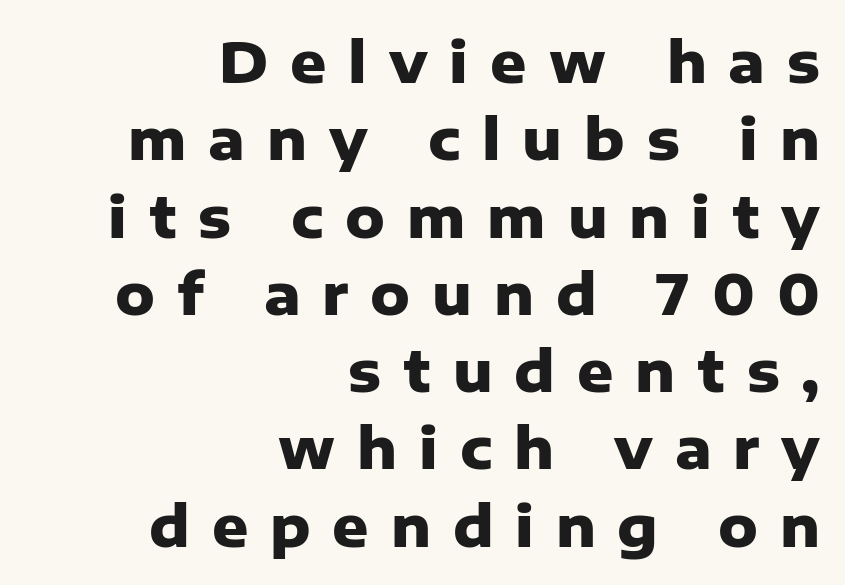
Q: Is the text bold? A: Yes.
Q: Is the text italic (slanted)? A: No, it is upright.
Q: Is the typeface a serif or a sans-serif typeface? A: Sans-serif.
Q: Is the text underlined? A: No.
Q: How is the paragraph aligned? A: Right-aligned.
Q: Is the spacing between letters normal or unusually wide? A: Unusually wide.
Q: Is the spacing between lines tight, normal or loose? A: Normal.
Q: Width (condensed, normal, or wide)? A: Normal.
Q: Stroke contrast? A: Low.
Q: x-height? A: Medium.
Q: Monospaced? A: No.
